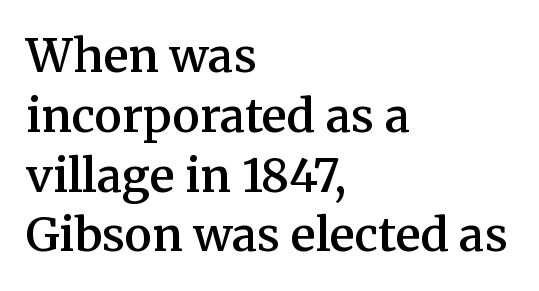
{"serif": "yes", "italic": "no", "bold": "semi", "weight": "semibold", "width": "normal", "stroke_contrast": "medium", "x_height": "medium", "monospaced": "no", "underline": "no", "align": "left", "line_spacing": "normal", "line_spacing_ratio": 1.3, "letter_spacing": "normal", "letter_spacing_em": 0.0, "glyph_px": 46}
